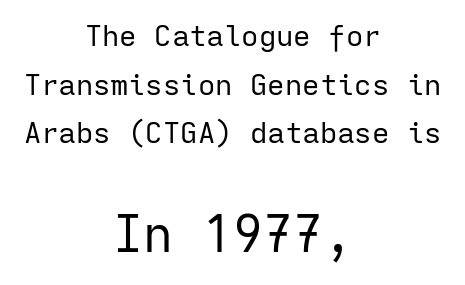
Q: Is the text bold? A: No.
Q: Is the text italic (slanted)? A: No, it is upright.
Q: Is the typeface a serif or a sans-serif typeface? A: Sans-serif.
Q: Is the text underlined? A: No.
Q: How is the paragraph aligned? A: Centered.
Q: Is the spacing between letters normal or unusually wide? A: Normal.
Q: Is the spacing between lines tight, normal or loose? A: Normal.
Q: Which block of text is set in a larger size, the first (top) or the second (bottom)? A: The second (bottom) one.
Q: Width (condensed, normal, or wide)? A: Normal.
Q: Stroke contrast? A: Low.
Q: x-height? A: Medium.
Q: Monospaced? A: Yes.
